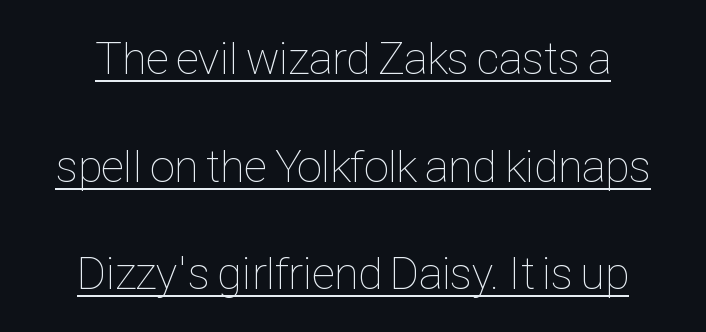
Q: Is the text bold? A: No.
Q: Is the text italic (slanted)? A: No, it is upright.
Q: Is the text underlined? A: Yes.
Q: Is the spacing between letters normal or unusually wide? A: Normal.
Q: Is the spacing between lines tight, normal or loose? A: Loose.
Q: Width (condensed, normal, or wide)? A: Condensed.
Q: Stroke contrast? A: Low.
Q: x-height? A: Medium.
Q: Monospaced? A: No.
